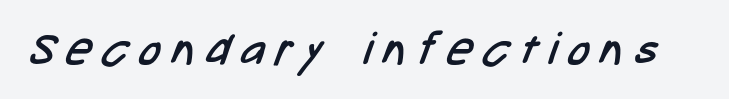
Descender tails drop into unmarked territory. Display-style spreading of the glyphs; the letterfit is very open. No extra ink here — the face is not bold. Each letter keeps its own natural width here, so spacing adapts to shape.
